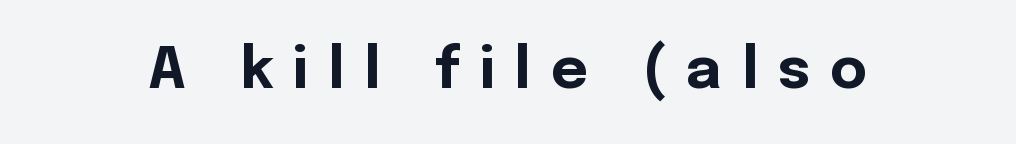
The image shows 57 px bold sans-serif type, upright; set unusually wide letter spacing (+0.35 em), not underlined; a medium x-height.
